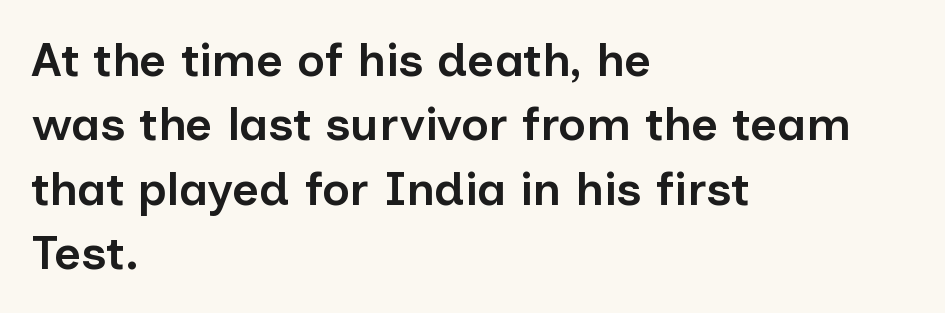
This is the in-between weight designers call semibold or demi. The compositor pushed each line to the left boundary. This rendering employs a face without finishing strokes, i.e., a sans-serif. Honestly, there is no underline to notice here at all. The letterforms sit shoulder to shoulder at normal distance. Do the letters lean? They stand straight.
